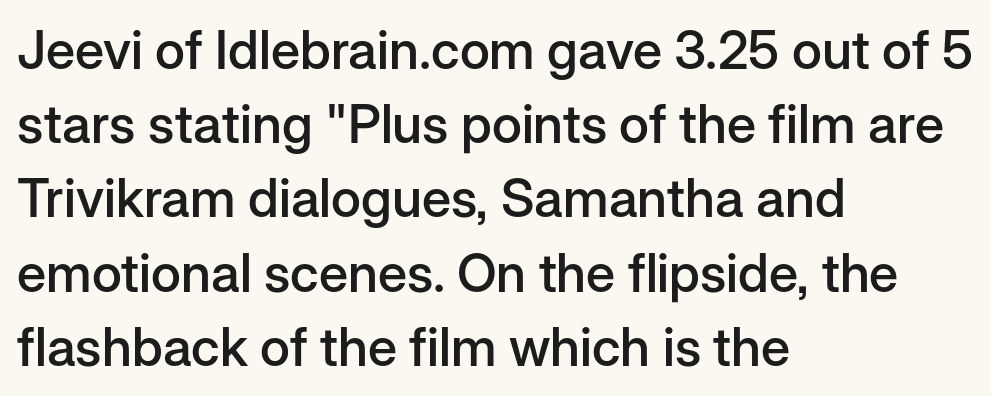
{"serif": "no", "italic": "no", "bold": "semi", "weight": "semibold", "width": "normal", "stroke_contrast": "low", "x_height": "medium", "monospaced": "no", "underline": "no", "align": "left", "line_spacing": "normal", "line_spacing_ratio": 1.4, "letter_spacing": "normal", "letter_spacing_em": 0.0, "glyph_px": 53}
